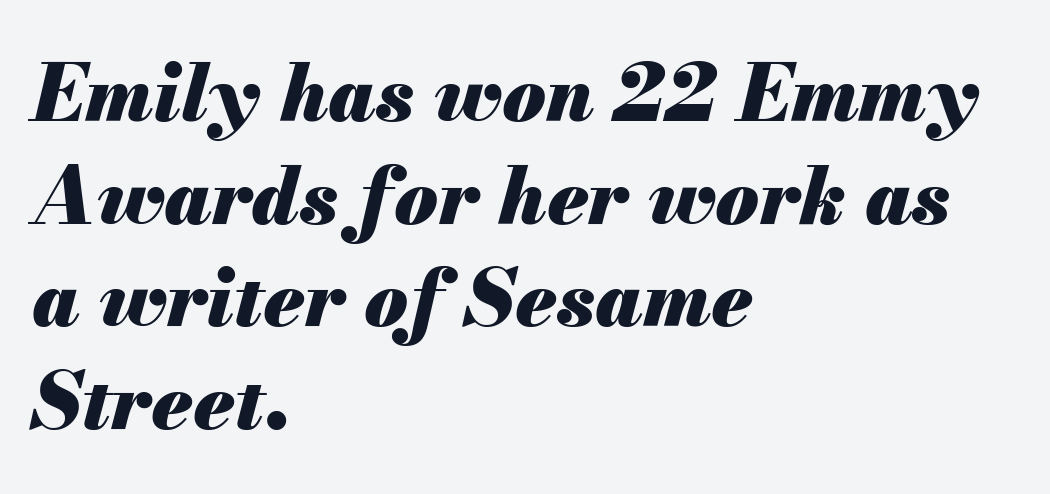
The image shows 79 px heavy type, italic (leaning right); set left-aligned, normal line spacing (1.3x), normal letter spacing, not underlined; medium stroke contrast and a small x-height.
